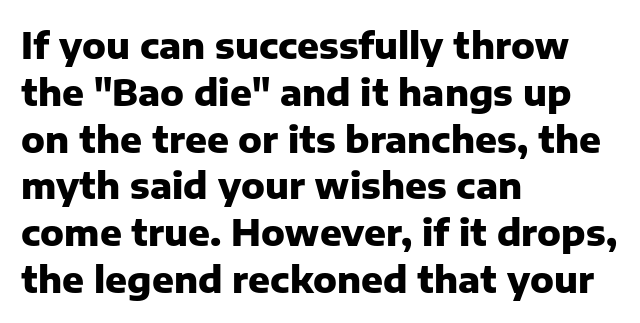
Q: Is the text bold? A: Yes.
Q: Is the text italic (slanted)? A: No, it is upright.
Q: Is the typeface a serif or a sans-serif typeface? A: Sans-serif.
Q: Is the text underlined? A: No.
Q: How is the paragraph aligned? A: Left-aligned.
Q: Is the spacing between letters normal or unusually wide? A: Normal.
Q: Is the spacing between lines tight, normal or loose? A: Normal.
Q: Width (condensed, normal, or wide)? A: Normal.
Q: Stroke contrast? A: Low.
Q: x-height? A: Medium.
Q: Monospaced? A: No.
